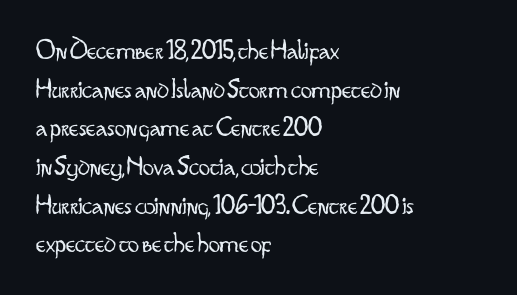
{"serif": "no", "italic": "no", "bold": "no", "weight": "light", "width": "condensed", "stroke_contrast": "low", "x_height": "small", "monospaced": "no", "underline": "no", "align": "left", "line_spacing": "normal", "line_spacing_ratio": 1.38, "letter_spacing": "normal", "letter_spacing_em": 0.0, "glyph_px": 28}
